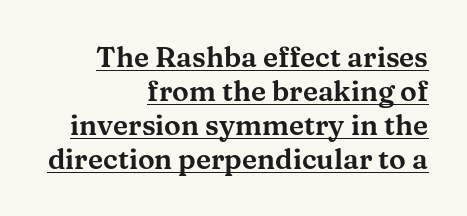
The image shows 28 px wide serif type, upright; set right-aligned, line spacing 1.21x, normal letter spacing, underlined; medium stroke contrast and a medium x-height.
